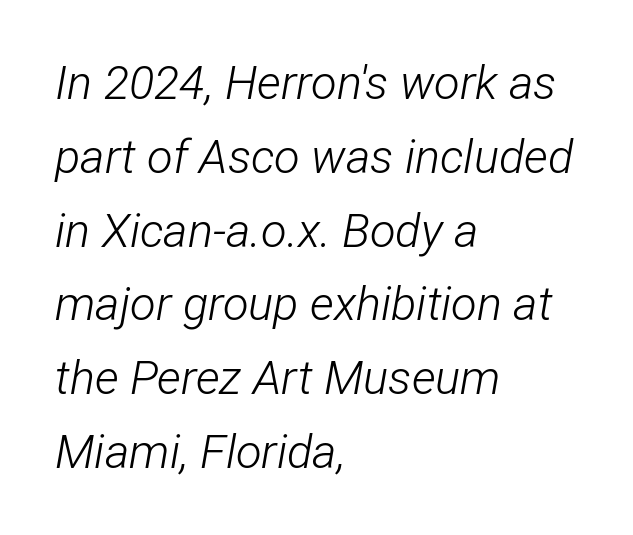
Q: Is the text bold? A: No.
Q: Is the text italic (slanted)? A: Yes, it leans right by about 12 degrees.
Q: Is the text underlined? A: No.
Q: How is the paragraph aligned? A: Left-aligned.
Q: Is the spacing between letters normal or unusually wide? A: Normal.
Q: Is the spacing between lines tight, normal or loose? A: Normal.
Q: Width (condensed, normal, or wide)? A: Condensed.
Q: Stroke contrast? A: Low.
Q: x-height? A: Medium.
Q: Monospaced? A: No.
